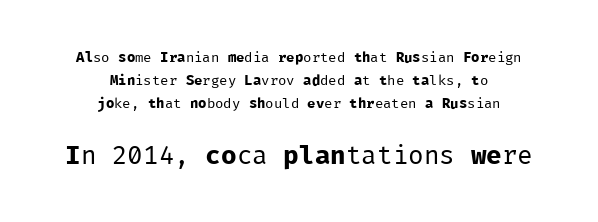
The image shows 26 px text type, upright; set centered, normal line spacing (1.65x), normal letter spacing, not underlined; the second (bottom) block is 1.86x larger.
